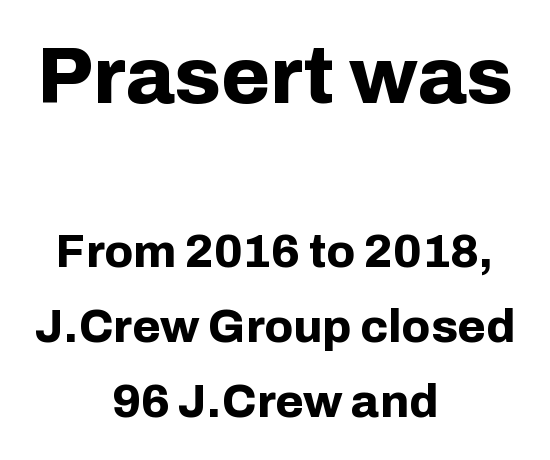
{"serif": "no", "italic": "no", "bold": "yes", "weight": "bold", "width": "normal", "stroke_contrast": "low", "x_height": "medium", "monospaced": "no", "underline": "no", "align": "center", "line_spacing": "normal", "line_spacing_ratio": 1.63, "letter_spacing": "normal", "letter_spacing_em": 0.0, "larger_block": "first", "size_ratio": 1.74, "glyph_px": 80}
